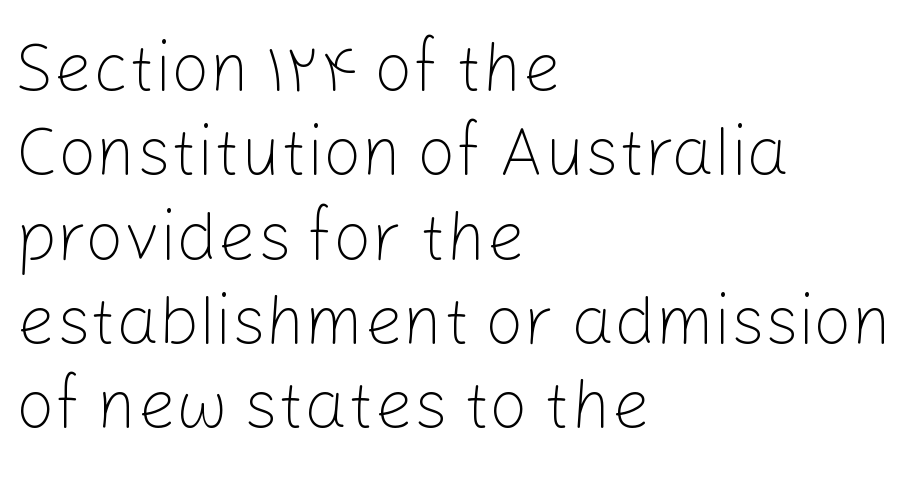
Q: Is the text bold? A: No.
Q: Is the text italic (slanted)? A: No, it is upright.
Q: Is the typeface a serif or a sans-serif typeface? A: Sans-serif.
Q: Is the text underlined? A: No.
Q: How is the paragraph aligned? A: Left-aligned.
Q: Is the spacing between letters normal or unusually wide? A: Normal.
Q: Width (condensed, normal, or wide)? A: Normal.
Q: Stroke contrast? A: Low.
Q: x-height? A: Medium.
Q: Monospaced? A: No.
